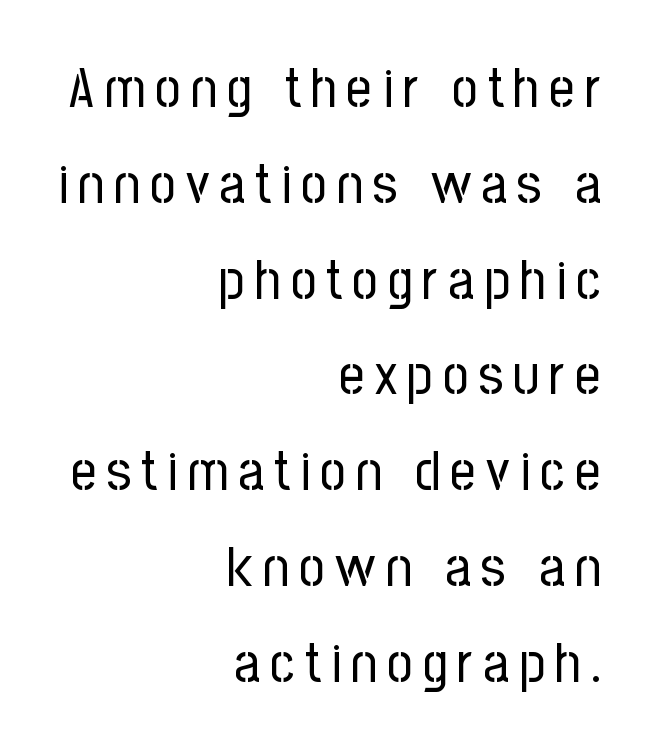
The image shows 56 px regular-weight, condensed sans-serif type, upright; set right-aligned, line spacing 1.71x, not underlined; low stroke contrast and a medium x-height.
